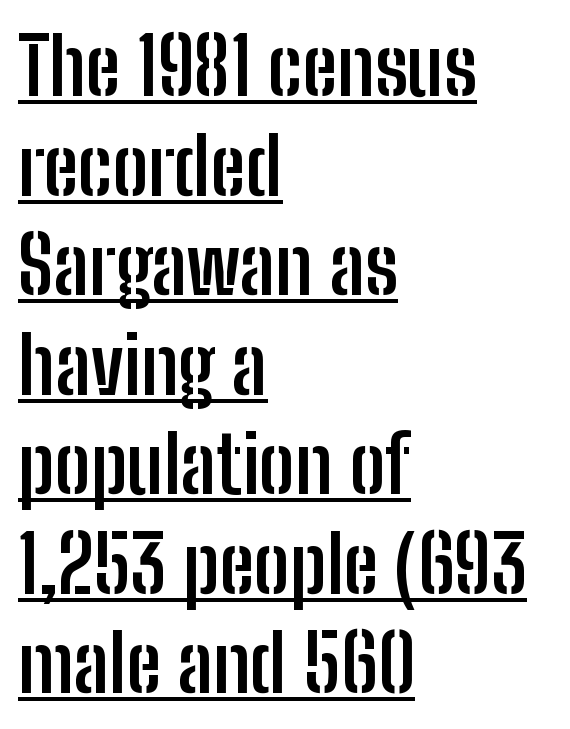
Posture: vertical. The designer left line spacing at the default. Honestly, the letter spacing is just normal — you wouldn't notice it. Plenty of ink on the page — the face is bold. Caption: multi-line text, flush left, ragged right.
